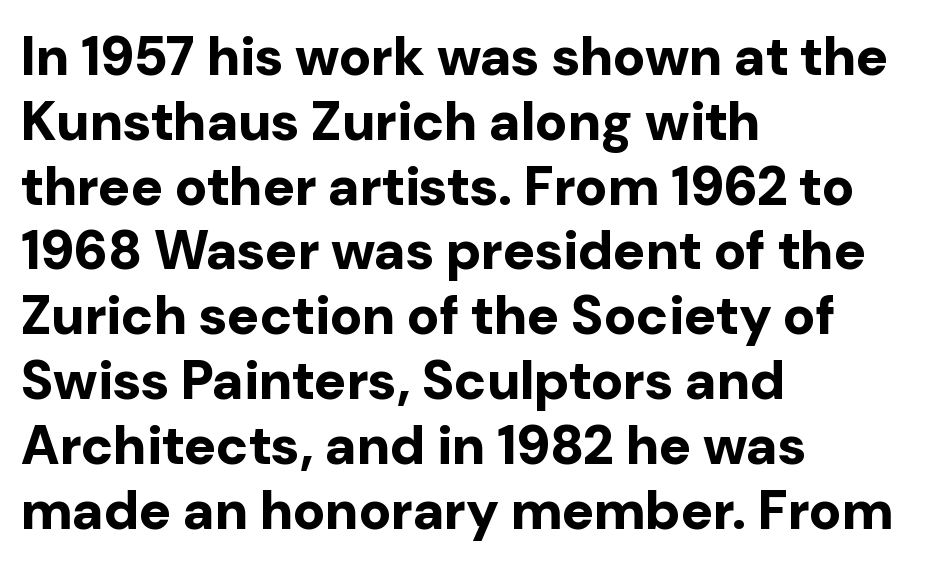
{"serif": "no", "italic": "no", "bold": "yes", "weight": "bold", "width": "normal", "stroke_contrast": "low", "x_height": "medium", "monospaced": "no", "underline": "no", "align": "left", "line_spacing_ratio": 1.2, "letter_spacing": "normal", "letter_spacing_em": 0.0, "glyph_px": 54}
